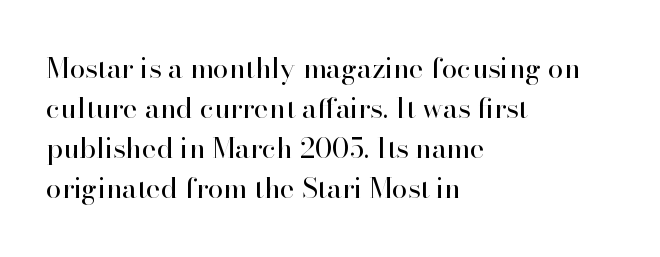
The image shows 28 px regular-weight serif type, upright; set left-aligned, normal line spacing (1.43x), normal letter spacing, not underlined; high stroke contrast and a small x-height.
